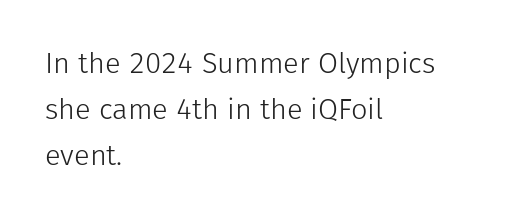
{"serif": "no", "italic": "no", "bold": "no", "weight": "light", "width": "normal", "stroke_contrast": "low", "x_height": "medium", "monospaced": "no", "underline": "no", "align": "left", "line_spacing": "normal", "line_spacing_ratio": 1.59, "letter_spacing": "normal", "letter_spacing_em": 0.0, "glyph_px": 29}
